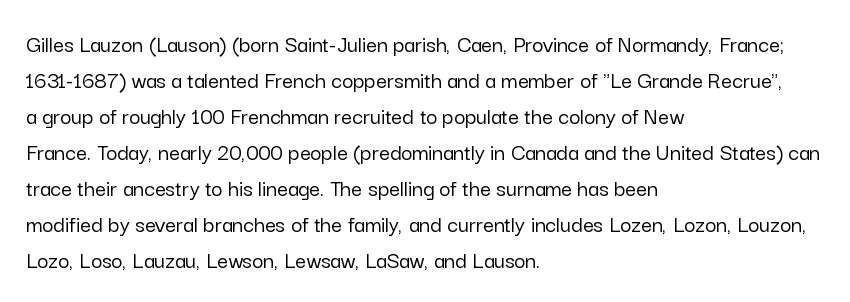
You can tell it's not italic because the verticals are truly vertical. Whoever set this chose a conventional vertical rhythm. The line texture is even and compact thanks to regular tracking. Each row of text sits above clean, open space.
